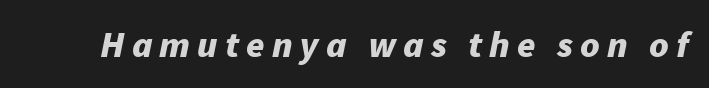
Each row of text sits above clean, open space. Is the type slanted? Yes — the strokes lean at a clear angle. Caption: bold face, heavy strokes. This sample has the flowing, uneven cadence of proportional lettering.
